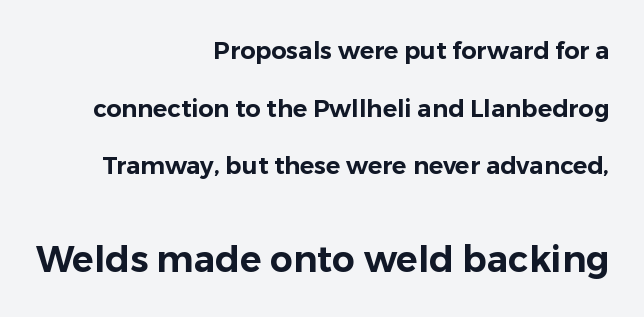
You could fit nearly another row in the gap between these rows. Stroke terminals: plain, sans-serif. The face used here is rendered with its standard letterfit. Alignment: flush right. Is the lower block the larger one? Yes — the lower block carries the bigger type.
